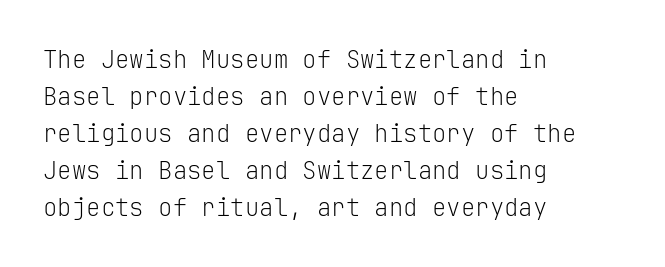
Vertical strokes here are truly vertical. Every row of glyphs begins at an identical x-position on the left. Between one letter and the next there's only the usual sliver of space. Only glyphs here, with clear space below each row.
